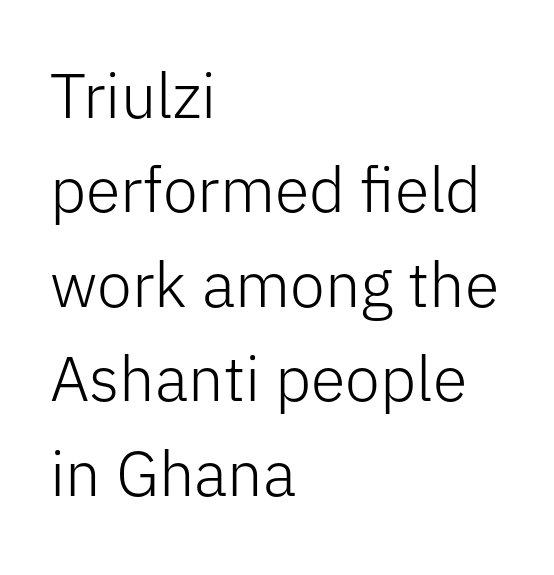
Has an underline been added? It has not. Caption: standard tracking, unaltered. The type family on display is of the sans-serif kind. If you drew a line through each stem, it would be perfectly vertical.
